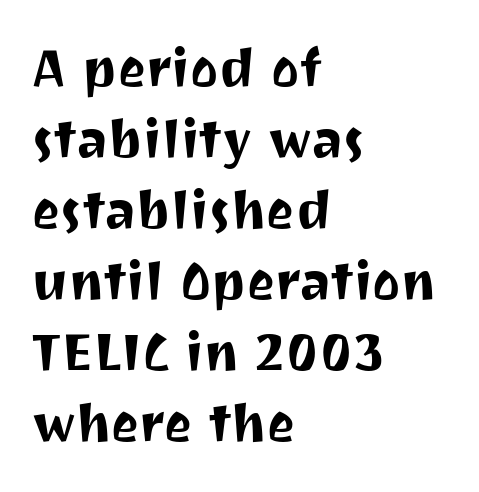
The image shows 53 px sans-serif type, upright; set left-aligned, normal line spacing (1.34x), normal letter spacing, not underlined; medium stroke contrast and a medium x-height.
